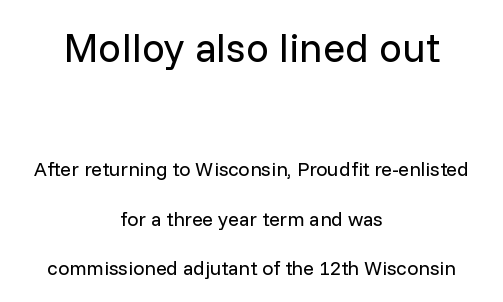
The image shows 41 px regular-weight sans-serif type, upright; set centered, loose line spacing (2.49x), normal letter spacing, not underlined; the first (top) block is 2.05x larger; low stroke contrast and a medium x-height.
